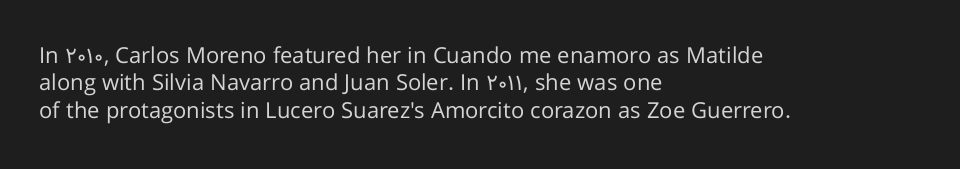
The image shows 22 px text type, upright; set left-aligned, line spacing 1.24x, normal letter spacing, not underlined.
